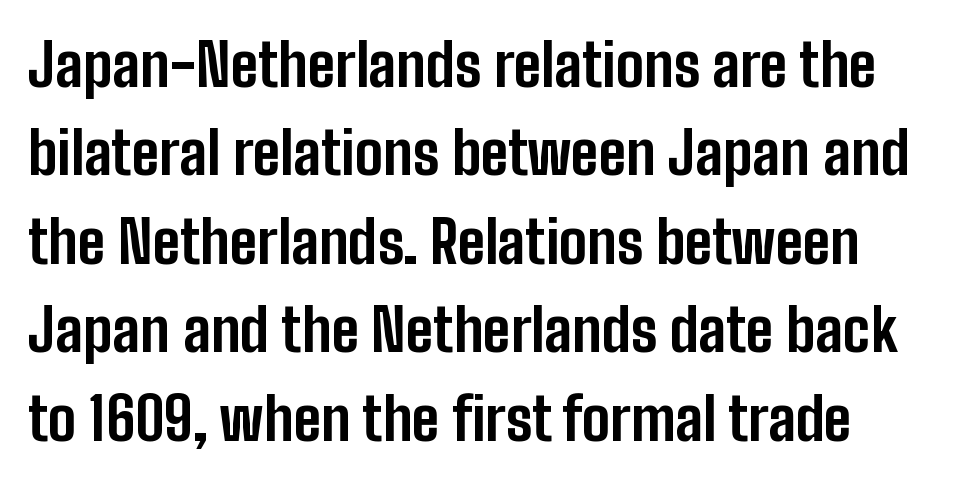
These lines carry a lot of weight — the face is fully bold. A clean baseline with only descenders dipping below it. Italic? Not at all — the glyphs are vertical. Tracking here is standard; glyphs follow each other at the usual distance. Think of a printed novel: that variable character pitch is what you see here.
